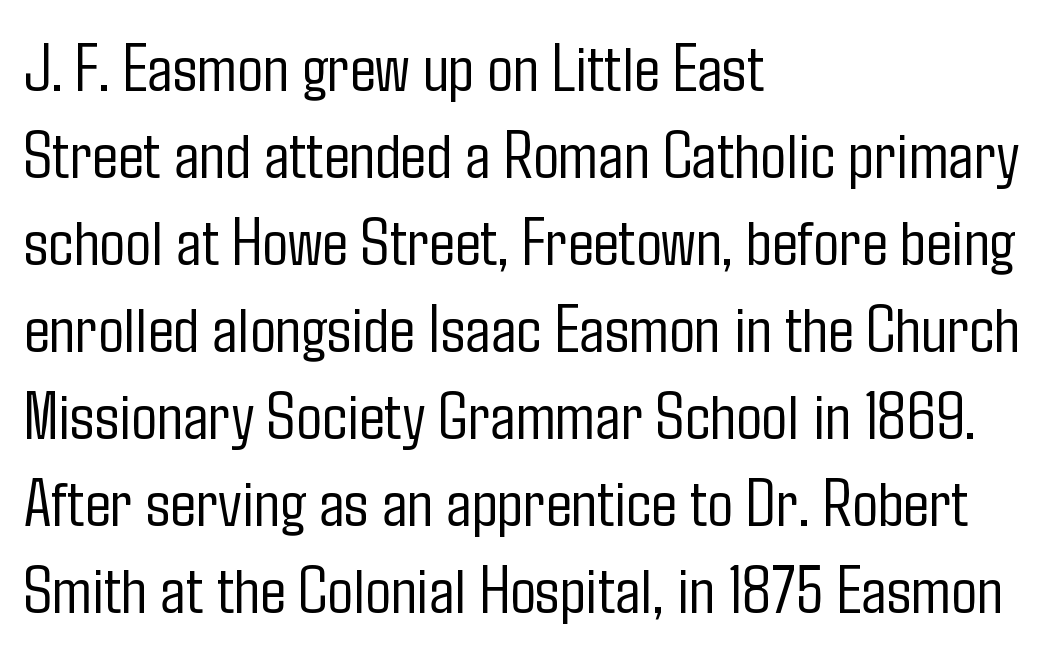
The image shows 68 px light, condensed sans-serif type, upright; set left-aligned, normal line spacing (1.28x), normal letter spacing, not underlined; low stroke contrast and a medium x-height.
